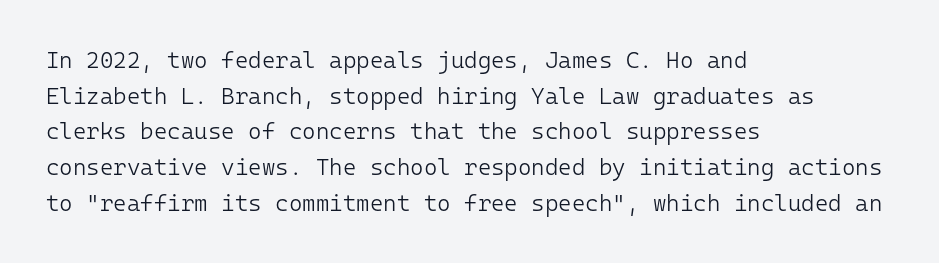
{"italic": "no", "bold": "no", "underline": "no", "align": "left", "line_spacing": "normal", "line_spacing_ratio": 1.55, "letter_spacing": "normal", "letter_spacing_em": 0.0, "glyph_px": 23}
